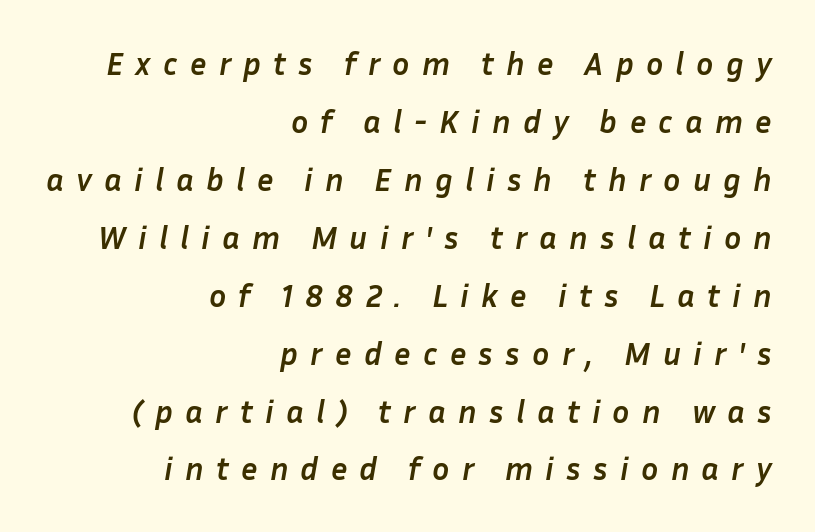
Note the varied advance widths — an 'i' is clearly narrower than an 'm'. The paragraph has a hard right edge and a soft left edge. You could only call the tracking loose — the letters float apart. Is the type slanted? Yes — the strokes lean at a clear angle.
